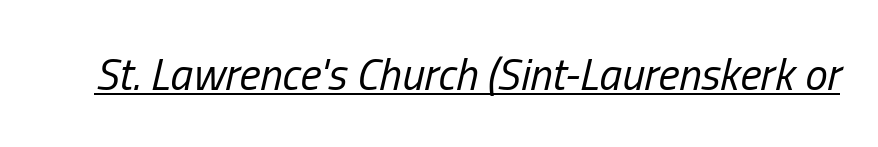
The image shows 45 px regular-weight, condensed type, italic (leaning right); set normal letter spacing, underlined; low stroke contrast and a medium x-height.
